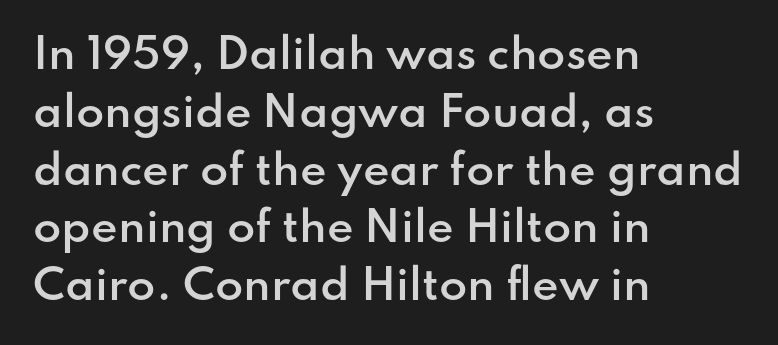
Q: Is the text bold? A: Semi-bold.
Q: Is the text italic (slanted)? A: No, it is upright.
Q: Is the typeface a serif or a sans-serif typeface? A: Sans-serif.
Q: Is the text underlined? A: No.
Q: How is the paragraph aligned? A: Left-aligned.
Q: Is the spacing between letters normal or unusually wide? A: Normal.
Q: Is the spacing between lines tight, normal or loose? A: Normal.
Q: Width (condensed, normal, or wide)? A: Normal.
Q: Stroke contrast? A: Low.
Q: x-height? A: Small.
Q: Monospaced? A: No.
